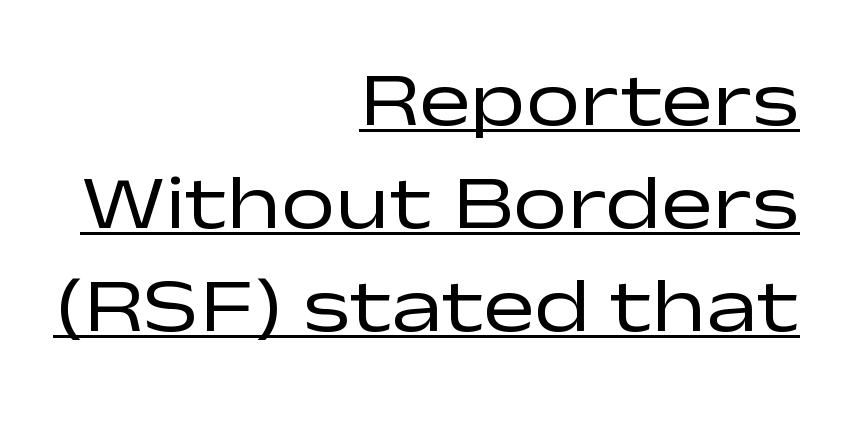
Q: Is the text bold? A: No.
Q: Is the text italic (slanted)? A: No, it is upright.
Q: Is the typeface a serif or a sans-serif typeface? A: Sans-serif.
Q: Is the text underlined? A: Yes.
Q: How is the paragraph aligned? A: Right-aligned.
Q: Is the spacing between letters normal or unusually wide? A: Normal.
Q: Is the spacing between lines tight, normal or loose? A: Normal.
Q: Width (condensed, normal, or wide)? A: Wide.
Q: Stroke contrast? A: Low.
Q: x-height? A: Medium.
Q: Monospaced? A: No.
